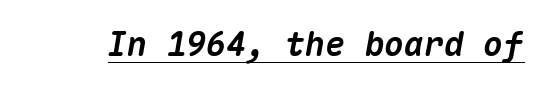
Q: Is the text bold? A: Yes.
Q: Is the text italic (slanted)? A: Yes, it leans right by about 10 degrees.
Q: Is the text underlined? A: Yes.
Q: Is the spacing between letters normal or unusually wide? A: Normal.
Q: Width (condensed, normal, or wide)? A: Normal.
Q: Stroke contrast? A: Medium.
Q: x-height? A: Medium.
Q: Monospaced? A: Yes.
